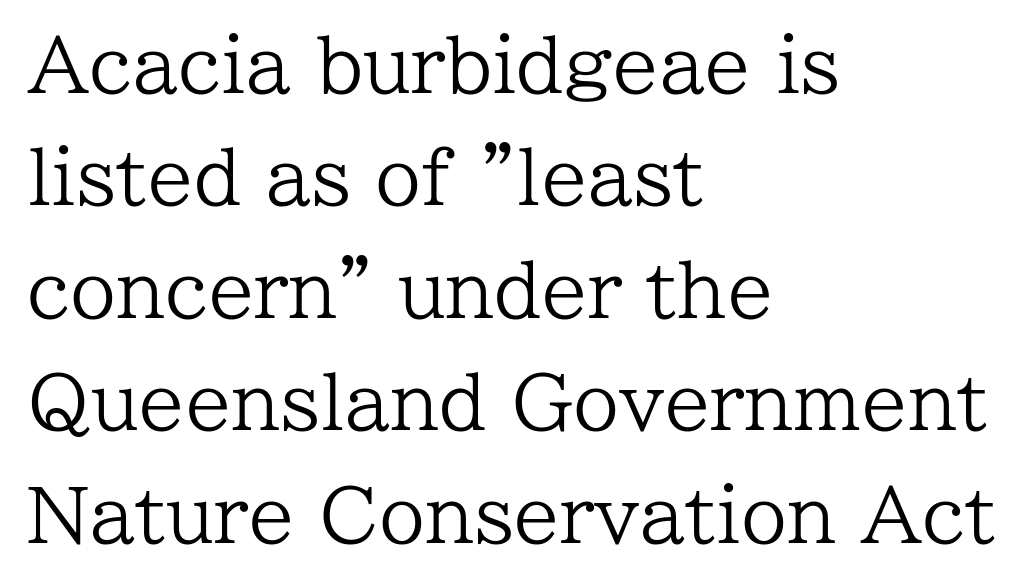
{"serif": "yes", "italic": "no", "bold": "no", "weight": "regular", "width": "normal", "stroke_contrast": "low", "x_height": "medium", "monospaced": "no", "underline": "no", "align": "left", "line_spacing": "normal", "line_spacing_ratio": 1.52, "letter_spacing": "normal", "letter_spacing_em": 0.0, "glyph_px": 74}
